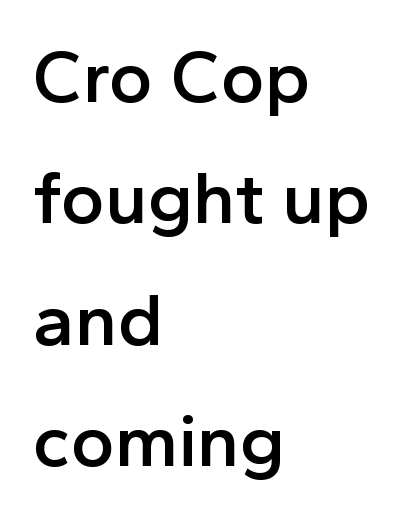
Q: Is the text bold? A: Semi-bold.
Q: Is the text italic (slanted)? A: No, it is upright.
Q: Is the typeface a serif or a sans-serif typeface? A: Sans-serif.
Q: Is the text underlined? A: No.
Q: How is the paragraph aligned? A: Left-aligned.
Q: Is the spacing between letters normal or unusually wide? A: Normal.
Q: Is the spacing between lines tight, normal or loose? A: Normal.
Q: Width (condensed, normal, or wide)? A: Normal.
Q: x-height? A: Medium.
Q: Monospaced? A: No.
